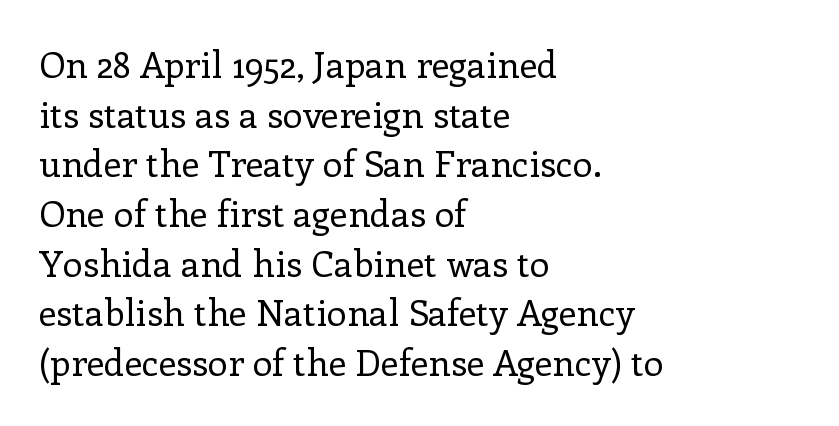
{"serif": "yes", "italic": "no", "bold": "no", "weight": "regular", "width": "normal", "stroke_contrast": "low", "x_height": "medium", "monospaced": "no", "underline": "no", "align": "left", "line_spacing": "normal", "line_spacing_ratio": 1.38, "letter_spacing": "normal", "letter_spacing_em": 0.0, "glyph_px": 36}
